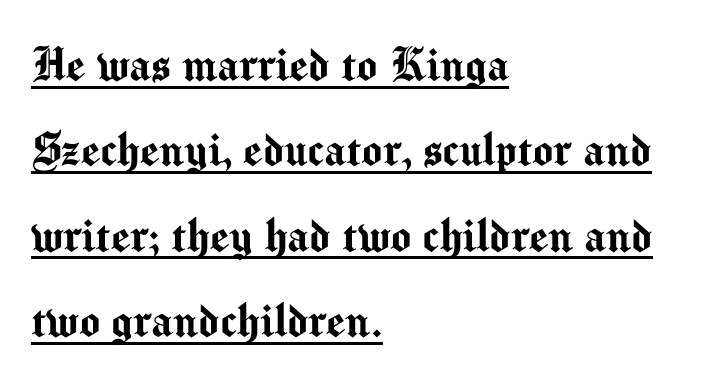
Q: Is the text italic (slanted)? A: No, it is upright.
Q: Is the typeface a serif or a sans-serif typeface? A: Sans-serif.
Q: Is the text underlined? A: Yes.
Q: How is the paragraph aligned? A: Left-aligned.
Q: Is the spacing between letters normal or unusually wide? A: Normal.
Q: Is the spacing between lines tight, normal or loose? A: Normal.
Q: Width (condensed, normal, or wide)? A: Normal.
Q: Stroke contrast? A: Medium.
Q: x-height? A: Medium.
Q: Monospaced? A: No.
